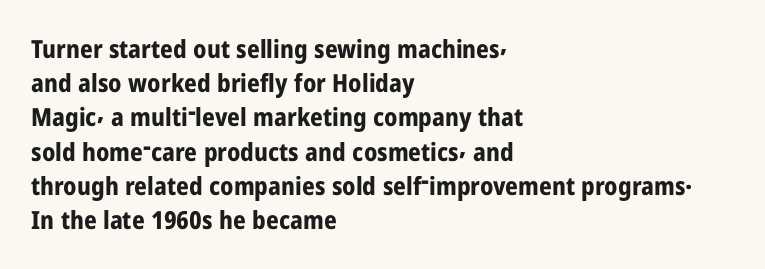
Q: Is the text bold? A: Yes.
Q: Is the text italic (slanted)? A: No, it is upright.
Q: Is the text underlined? A: No.
Q: How is the paragraph aligned? A: Left-aligned.
Q: Is the spacing between letters normal or unusually wide? A: Normal.
Q: Is the spacing between lines tight, normal or loose? A: Normal.
